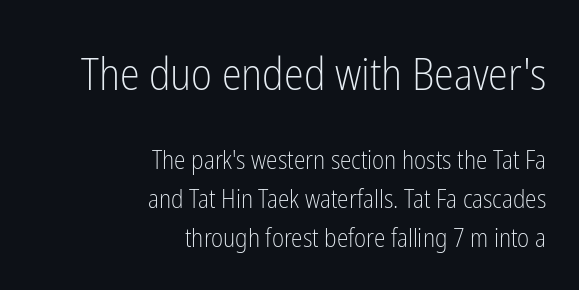
Here the glyphs are tracked normally, forming tight word shapes. No extra ink here — the face is not bold. Notice how the passage keeps a crisp vertical edge on the right only. Is this a fixed-width face? No — the glyphs have proportional, varying widths.
